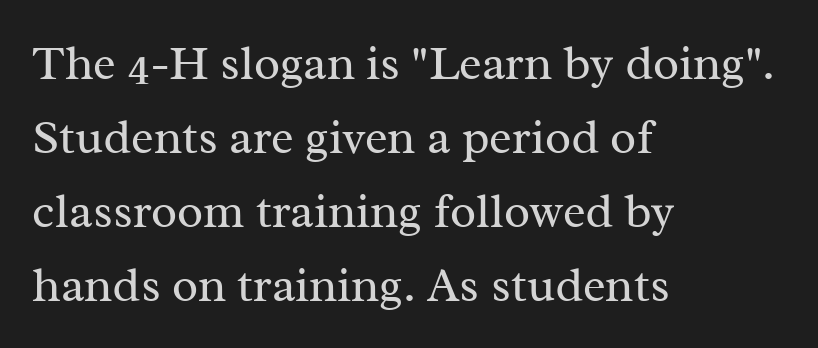
Q: Is the text bold? A: No.
Q: Is the text italic (slanted)? A: No, it is upright.
Q: Is the typeface a serif or a sans-serif typeface? A: Serif.
Q: Is the text underlined? A: No.
Q: How is the paragraph aligned? A: Left-aligned.
Q: Is the spacing between letters normal or unusually wide? A: Normal.
Q: Is the spacing between lines tight, normal or loose? A: Normal.
Q: Width (condensed, normal, or wide)? A: Normal.
Q: Stroke contrast? A: Medium.
Q: x-height? A: Medium.
Q: Monospaced? A: No.
